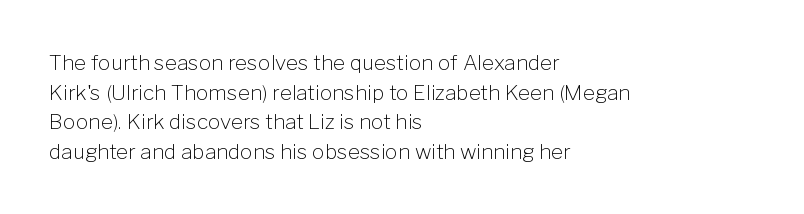
Quick note: underline off. Do the letters lean? They stand straight. The text block is weighted toward the left margin, trailing off unevenly rightward. This rendering leaves character spacing at its baseline value. Vertical spacing — default.
